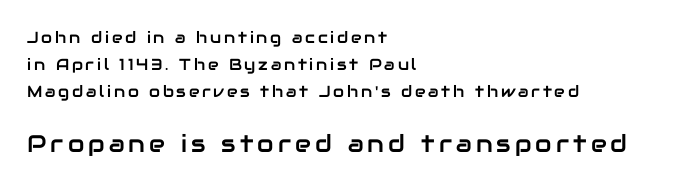
The image shows 24 px text type, upright; set left-aligned, normal line spacing (1.7x), not underlined; the second (bottom) block is 1.5x larger.
